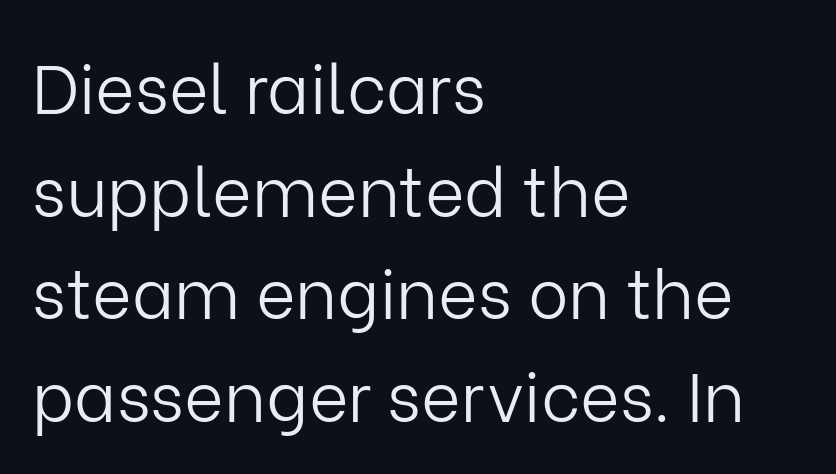
Q: Is the text bold? A: No.
Q: Is the text italic (slanted)? A: No, it is upright.
Q: Is the typeface a serif or a sans-serif typeface? A: Sans-serif.
Q: Is the text underlined? A: No.
Q: How is the paragraph aligned? A: Left-aligned.
Q: Is the spacing between letters normal or unusually wide? A: Normal.
Q: Is the spacing between lines tight, normal or loose? A: Normal.
Q: Width (condensed, normal, or wide)? A: Normal.
Q: Stroke contrast? A: Low.
Q: x-height? A: Medium.
Q: Monospaced? A: No.
